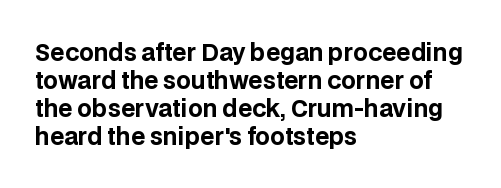
{"italic": "no", "bold": "yes", "underline": "no", "align": "left", "line_spacing_ratio": 1.22, "letter_spacing": "normal", "letter_spacing_em": 0.0, "glyph_px": 23}
